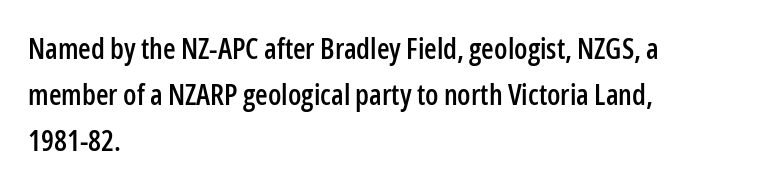
Letter spacing: default. Rule under the text: the space is simply empty. A typesetter would mark this as roman, not italic. Do the characters align in a grid? No, the font is proportional.
